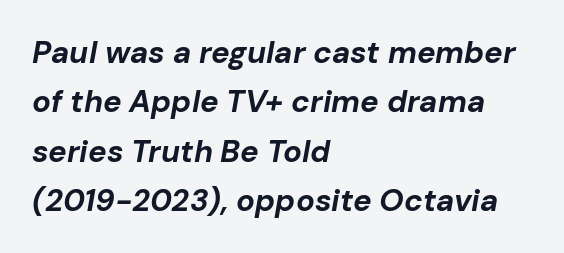
The vertical gap from one line to the next is medium. You can tell it's italic because the verticals aren't actually vertical. Spacing verdict: proportional, widths tailored to each character. Unmarked baselines from the first word to the last.
